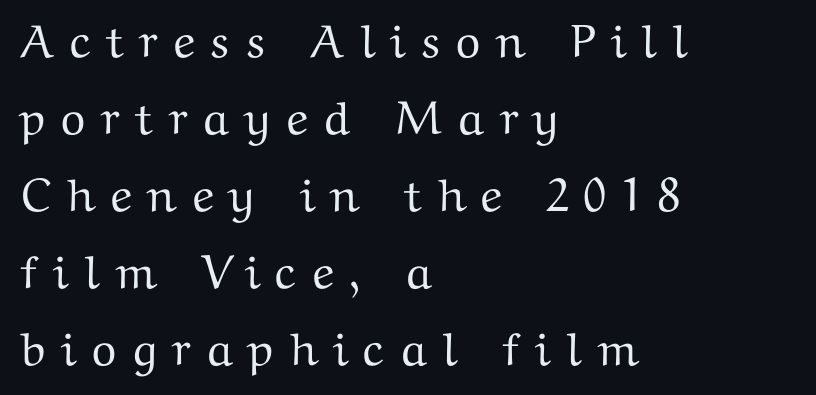
Proportional: the letters do not fall into vertical columns. Tracking value appears strongly positive — letters spread wide. The block of text has a typical density, with ordinary space between rows. Honestly, there is no underline to notice here at all. The specimen reads as upright at a glance. The typeface chosen for these lines features serifs.
